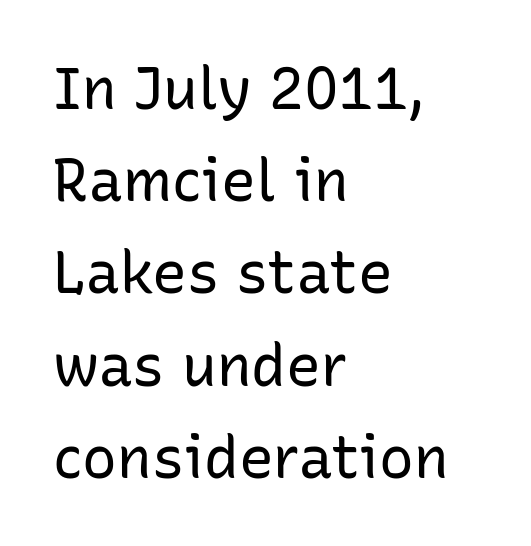
Does the copy run flush right? No — it runs flush left. The letters stand straight up with perfectly vertical stems. Do the characters align in a grid? No, the font is proportional. Bold? No — there's no thickening of the strokes. The face used here is a sans, in the tradition of grotesques and geometrics. No extra tracking has been applied to these lines.
